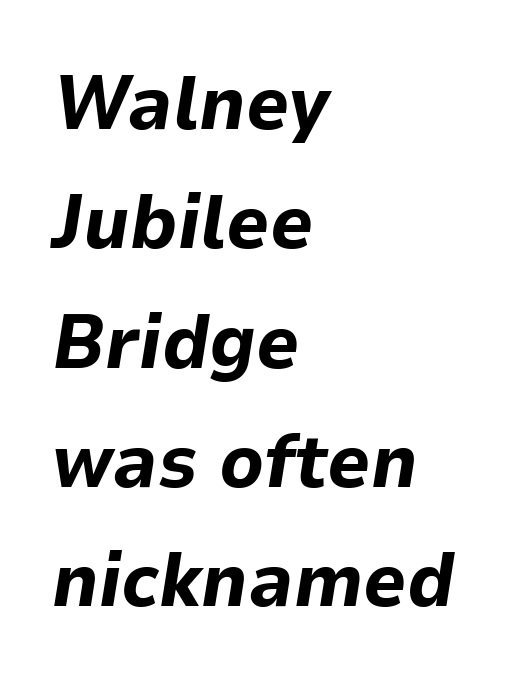
Q: Is the text bold? A: Yes.
Q: Is the text italic (slanted)? A: Yes, it leans right by about 9 degrees.
Q: Is the text underlined? A: No.
Q: How is the paragraph aligned? A: Left-aligned.
Q: Is the spacing between letters normal or unusually wide? A: Normal.
Q: Is the spacing between lines tight, normal or loose? A: Normal.
Q: Width (condensed, normal, or wide)? A: Normal.
Q: Stroke contrast? A: Low.
Q: x-height? A: Medium.
Q: Monospaced? A: No.
